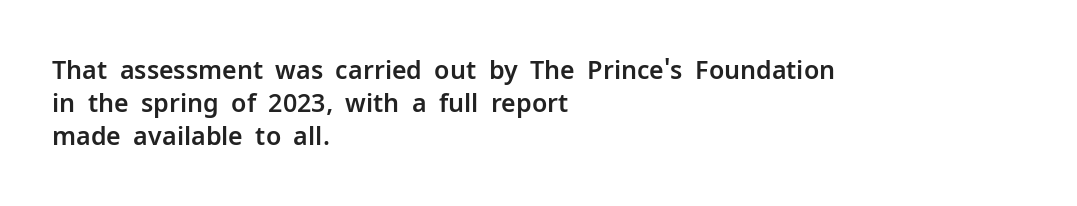
{"italic": "no", "underline": "no", "align": "left", "line_spacing": "normal", "line_spacing_ratio": 1.33, "letter_spacing": "normal", "letter_spacing_em": 0.0, "glyph_px": 25}
